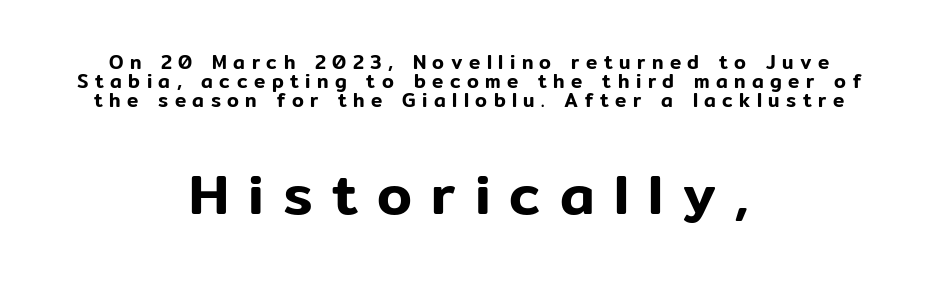
The image shows 56 px sans-serif type, upright; set centered, tight line spacing (1.01x), unusually wide letter spacing (+0.34 em), not underlined; the second (bottom) block is 2.95x larger; low stroke contrast and a medium x-height.
